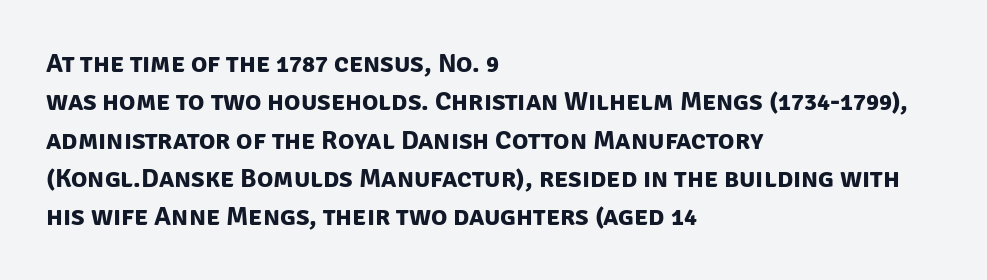
Q: Is the text bold? A: Yes.
Q: Is the text underlined? A: No.
Q: How is the paragraph aligned? A: Left-aligned.
Q: Is the spacing between letters normal or unusually wide? A: Normal.
Q: Is the spacing between lines tight, normal or loose? A: Normal.
